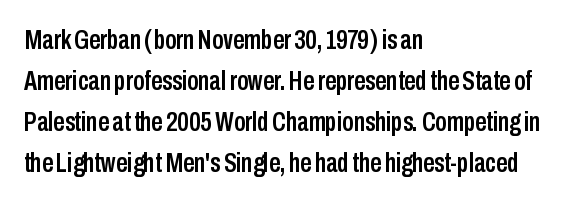
Q: Is the text italic (slanted)? A: No, it is upright.
Q: Is the typeface a serif or a sans-serif typeface? A: Sans-serif.
Q: Is the text underlined? A: No.
Q: How is the paragraph aligned? A: Left-aligned.
Q: Is the spacing between letters normal or unusually wide? A: Normal.
Q: Is the spacing between lines tight, normal or loose? A: Normal.
Q: Width (condensed, normal, or wide)? A: Condensed.
Q: Stroke contrast? A: Low.
Q: x-height? A: Medium.
Q: Monospaced? A: No.
